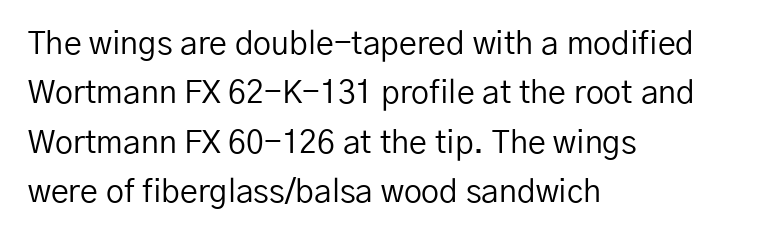
{"serif": "no", "italic": "no", "bold": "no", "weight": "regular", "width": "normal", "stroke_contrast": "low", "x_height": "medium", "monospaced": "no", "underline": "no", "align": "left", "line_spacing": "normal", "line_spacing_ratio": 1.54, "letter_spacing": "normal", "letter_spacing_em": 0.0, "glyph_px": 32}
